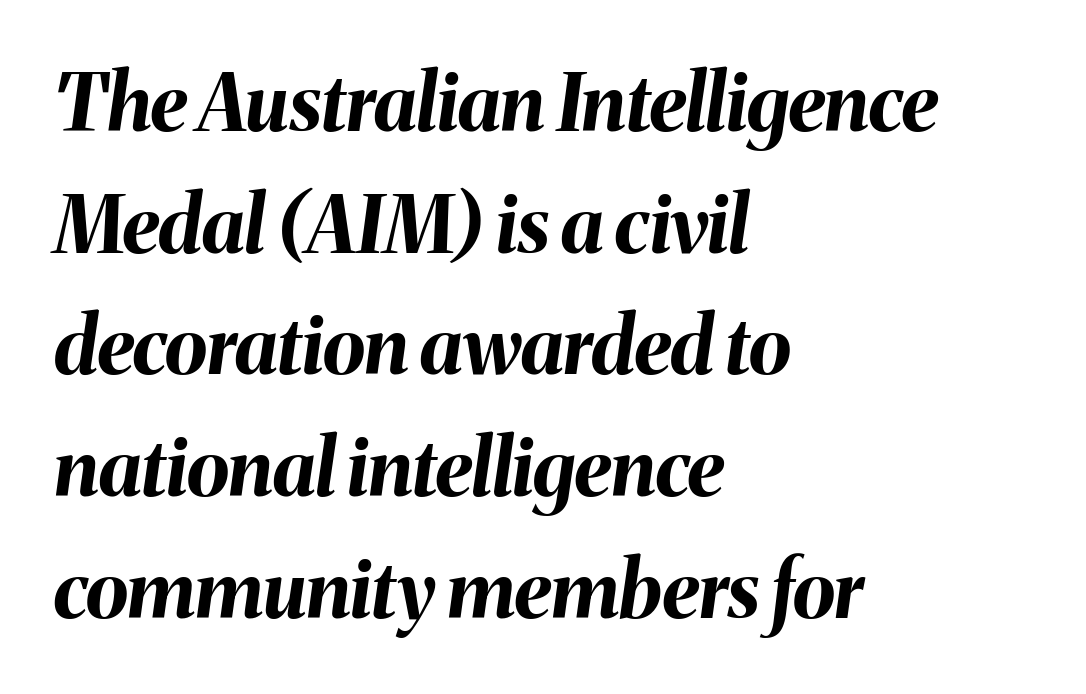
Q: Is the text bold? A: Yes.
Q: Is the text italic (slanted)? A: Yes, it leans right by about 8 degrees.
Q: Is the text underlined? A: No.
Q: How is the paragraph aligned? A: Left-aligned.
Q: Is the spacing between letters normal or unusually wide? A: Normal.
Q: Is the spacing between lines tight, normal or loose? A: Normal.
Q: Width (condensed, normal, or wide)? A: Normal.
Q: Stroke contrast? A: Medium.
Q: x-height? A: Medium.
Q: Monospaced? A: No.
